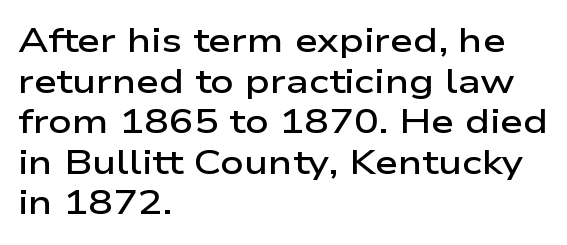
The image shows 33 px semibold, wide sans-serif type, upright; set left-aligned, line spacing 1.23x, normal letter spacing, not underlined; low stroke contrast and a medium x-height.
